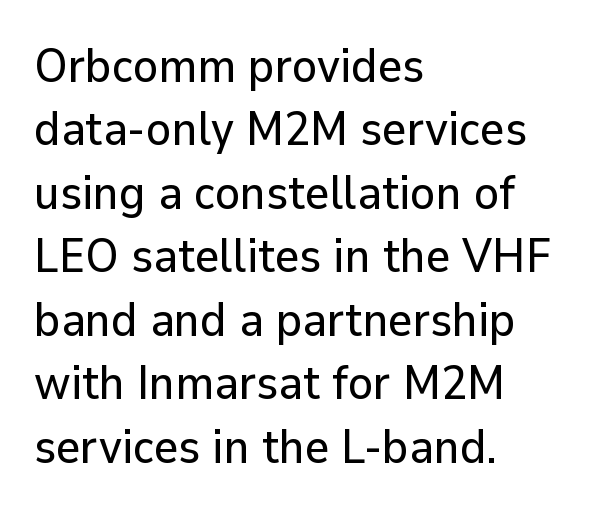
The image shows 47 px sans-serif type, upright; set left-aligned, normal line spacing (1.35x), normal letter spacing, not underlined; low stroke contrast and a medium x-height.
